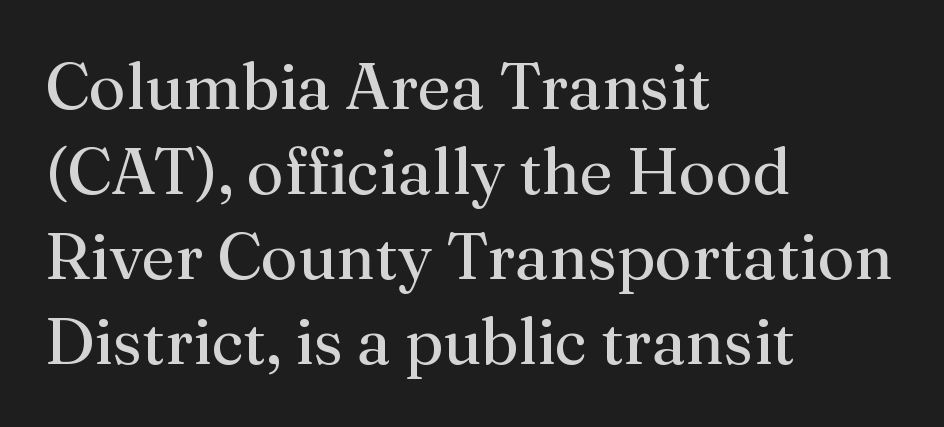
Q: Is the text bold? A: No.
Q: Is the text italic (slanted)? A: No, it is upright.
Q: Is the typeface a serif or a sans-serif typeface? A: Serif.
Q: Is the text underlined? A: No.
Q: How is the paragraph aligned? A: Left-aligned.
Q: Is the spacing between letters normal or unusually wide? A: Normal.
Q: Is the spacing between lines tight, normal or loose? A: Normal.
Q: Width (condensed, normal, or wide)? A: Normal.
Q: Stroke contrast? A: Medium.
Q: x-height? A: Medium.
Q: Monospaced? A: No.
